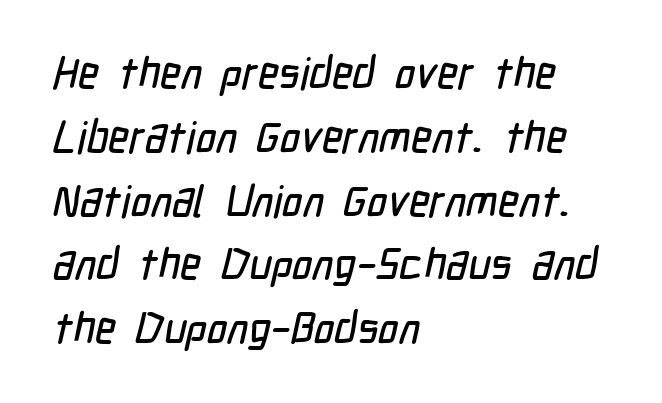
{"serif": "no", "width": "condensed", "stroke_contrast": "low", "x_height": "medium", "monospaced": "no", "underline": "no", "align": "left", "line_spacing": "normal", "line_spacing_ratio": 1.45, "letter_spacing": "normal", "letter_spacing_em": 0.0, "glyph_px": 44}
